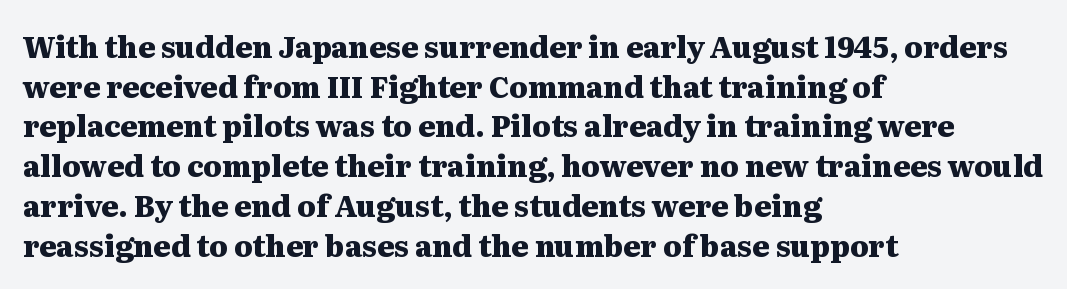
{"serif": "yes", "italic": "no", "bold": "yes", "weight": "heavy", "width": "wide", "stroke_contrast": "medium", "x_height": "medium", "monospaced": "no", "underline": "no", "align": "left", "line_spacing": "normal", "line_spacing_ratio": 1.37, "letter_spacing": "normal", "letter_spacing_em": 0.0, "glyph_px": 29}
